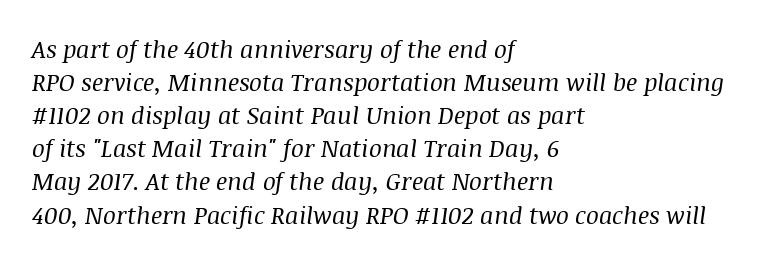
Q: Is the text bold? A: No.
Q: Is the text italic (slanted)? A: Yes, it leans right by about 8 degrees.
Q: Is the text underlined? A: No.
Q: How is the paragraph aligned? A: Left-aligned.
Q: Is the spacing between letters normal or unusually wide? A: Normal.
Q: Is the spacing between lines tight, normal or loose? A: Normal.
